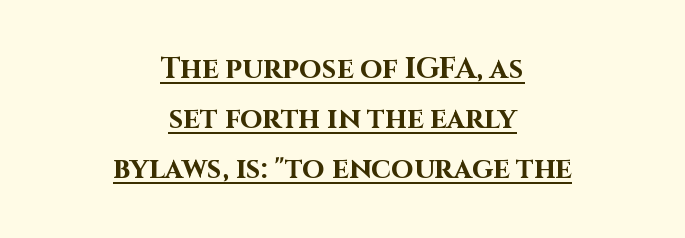
{"serif": "no", "italic": "no", "bold": "yes", "weight": "bold", "width": "normal", "stroke_contrast": "high", "x_height": "large", "monospaced": "no", "underline": "yes", "align": "center", "line_spacing_ratio": 1.72, "letter_spacing": "normal", "letter_spacing_em": 0.0, "glyph_px": 29}
